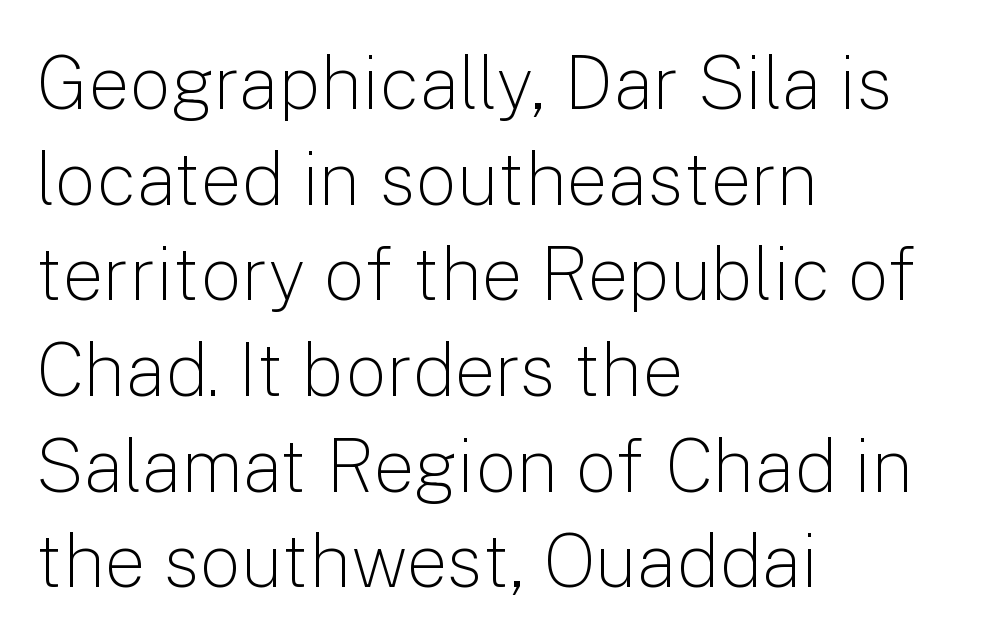
Q: Is the text bold? A: No.
Q: Is the text italic (slanted)? A: No, it is upright.
Q: Is the typeface a serif or a sans-serif typeface? A: Sans-serif.
Q: Is the text underlined? A: No.
Q: How is the paragraph aligned? A: Left-aligned.
Q: Is the spacing between letters normal or unusually wide? A: Normal.
Q: Is the spacing between lines tight, normal or loose? A: Normal.
Q: Width (condensed, normal, or wide)? A: Normal.
Q: Stroke contrast? A: Low.
Q: x-height? A: Medium.
Q: Monospaced? A: No.
